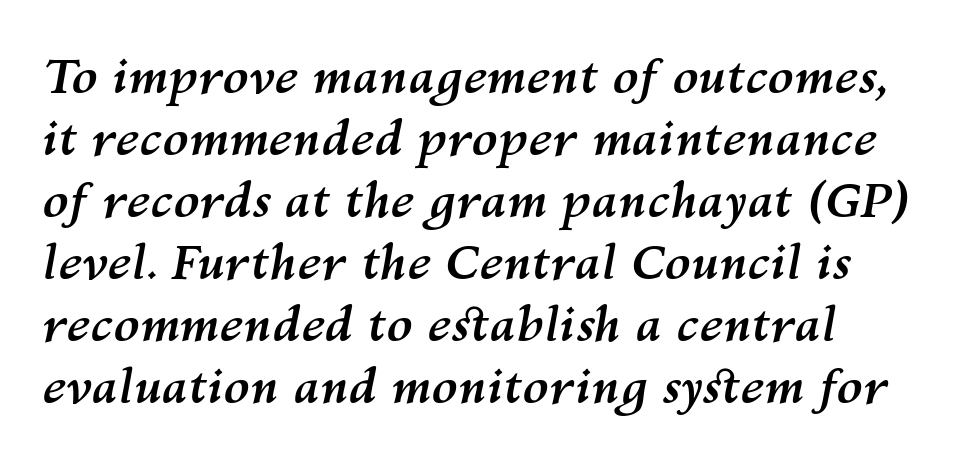
The image shows 48 px semibold type, italic (leaning right); set left-aligned, normal line spacing (1.29x), normal letter spacing, not underlined; medium stroke contrast and a medium x-height.
